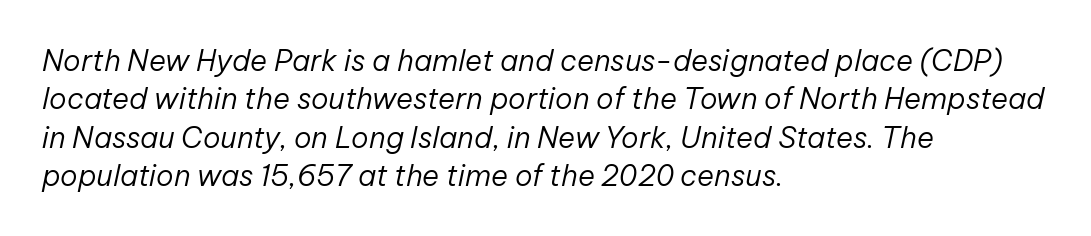
{"italic": "yes", "lean": "right", "slant_degrees": 12, "bold": "no", "weight": "regular", "width": "normal", "stroke_contrast": "low", "x_height": "medium", "monospaced": "no", "underline": "no", "align": "left", "line_spacing": "normal", "line_spacing_ratio": 1.32, "letter_spacing": "normal", "letter_spacing_em": 0.0, "glyph_px": 29}
